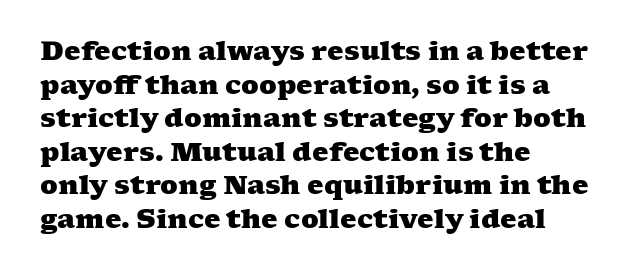
{"bold": "yes", "underline": "no", "align": "left", "line_spacing": "normal", "line_spacing_ratio": 1.29, "letter_spacing": "normal", "letter_spacing_em": 0.0, "glyph_px": 26}
